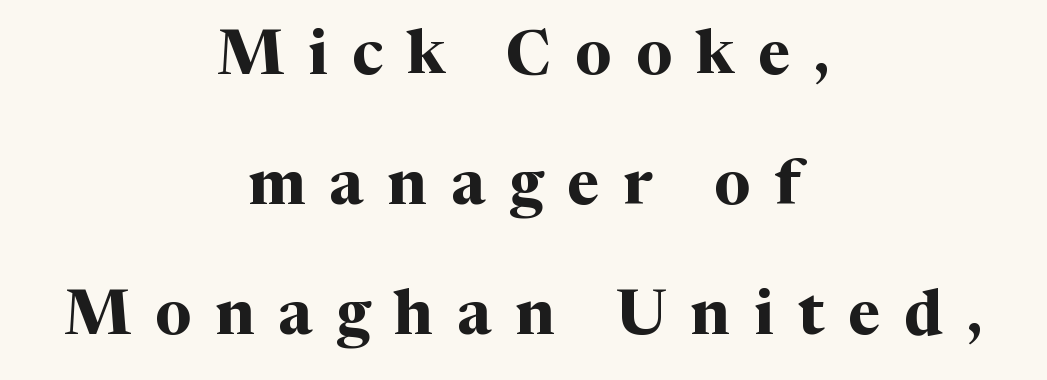
Leftover space on each line is divided equally before and after the words. Is there much room between lines? Yes — plenty of vertical air separates them. Strokes here are thick enough to call this a true bold. Note the varied advance widths — an 'i' is clearly narrower than an 'm'. Does extra space separate the letters? Yes, quite a lot of it.
